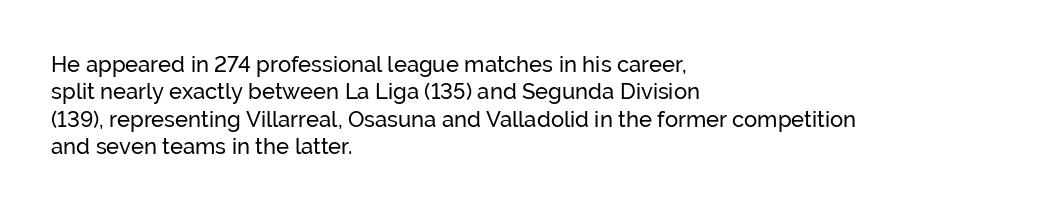
The lines are quadded left. Bare-footed words on every line. Notice how the stems are strictly vertical — no italics here. The gaps between neighbouring characters are ordinary and unremarkable.
